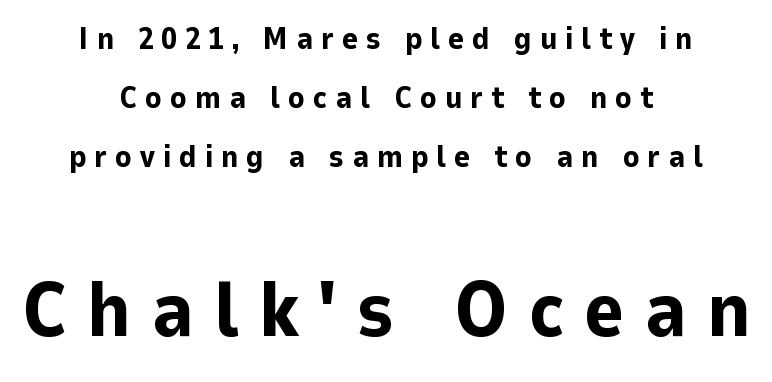
The type is letterspaced generously, with wide tracking. You could fit nearly another row in the gap between these rows. Serif or sans? Sans — the stroke terminals are bare. The rag falls on both sides of this text block equally. Does the bottom block carry the larger type? Yes, it does. The face used here has the dense, thick strokes of a bold.
